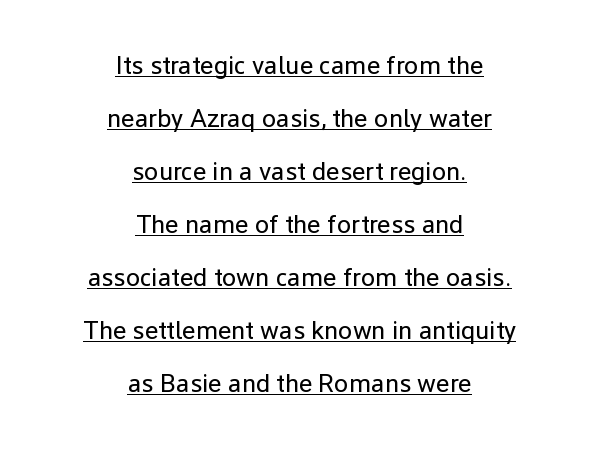
{"italic": "no", "bold": "no", "underline": "yes", "align": "center", "line_spacing": "loose", "line_spacing_ratio": 2.04, "letter_spacing": "normal", "letter_spacing_em": 0.0, "glyph_px": 26}
